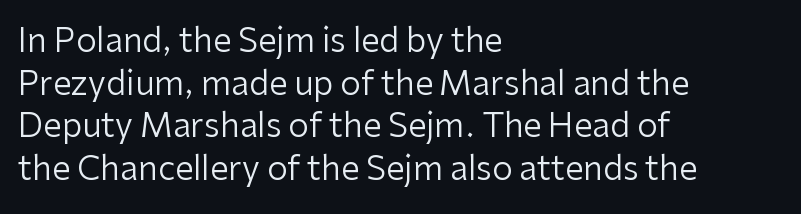
{"serif": "no", "italic": "no", "bold": "no", "weight": "regular", "width": "normal", "stroke_contrast": "low", "x_height": "medium", "monospaced": "no", "underline": "no", "align": "left", "line_spacing": "normal", "line_spacing_ratio": 1.29, "letter_spacing": "normal", "letter_spacing_em": 0.0, "glyph_px": 33}
